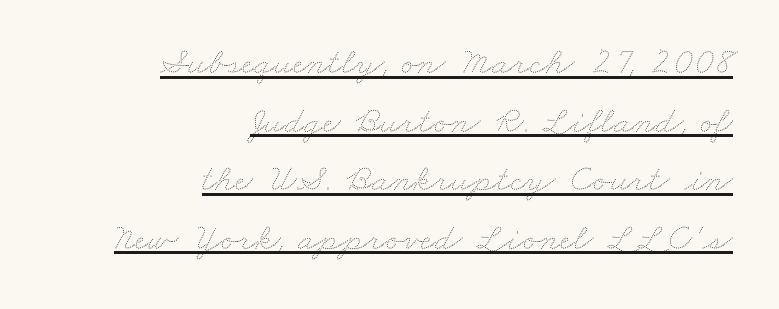
Q: Is the text bold? A: No.
Q: Is the text underlined? A: Yes.
Q: How is the paragraph aligned? A: Right-aligned.
Q: Is the spacing between letters normal or unusually wide? A: Normal.
Q: Is the spacing between lines tight, normal or loose? A: Normal.
Q: Width (condensed, normal, or wide)? A: Wide.
Q: Stroke contrast? A: Medium.
Q: x-height? A: Small.
Q: Monospaced? A: No.
